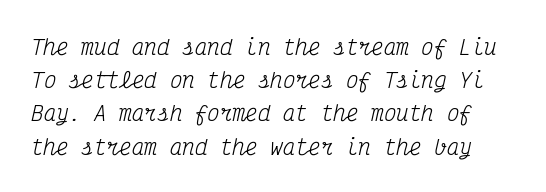
The lettering tilts uniformly, giving the passage an italic look. Leading matches the norm, producing a regular column. Anything drawn beneath the words? Only blank space. Vertical stems look standard width or narrower in stroke. Is the letter spacing exaggerated? No — it looks like the ordinary default.
